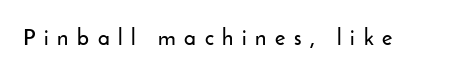
The image shows 22 px text type, upright; set unusually wide letter spacing (+0.39 em), not underlined.
